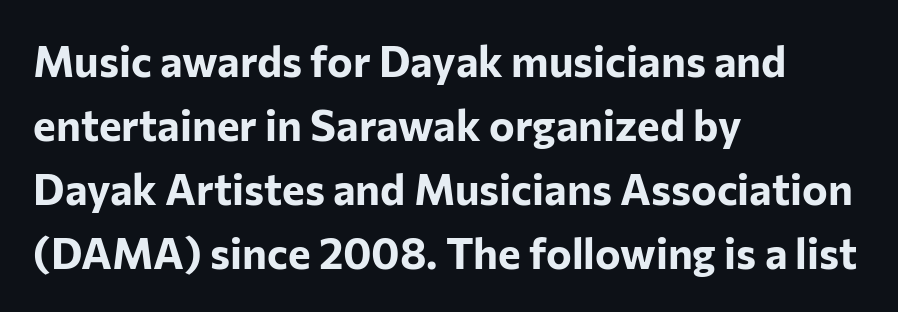
Q: Is the text bold? A: Yes.
Q: Is the text italic (slanted)? A: No, it is upright.
Q: Is the typeface a serif or a sans-serif typeface? A: Sans-serif.
Q: Is the text underlined? A: No.
Q: How is the paragraph aligned? A: Left-aligned.
Q: Is the spacing between letters normal or unusually wide? A: Normal.
Q: Is the spacing between lines tight, normal or loose? A: Normal.
Q: Width (condensed, normal, or wide)? A: Normal.
Q: Stroke contrast? A: Low.
Q: x-height? A: Medium.
Q: Monospaced? A: No.
